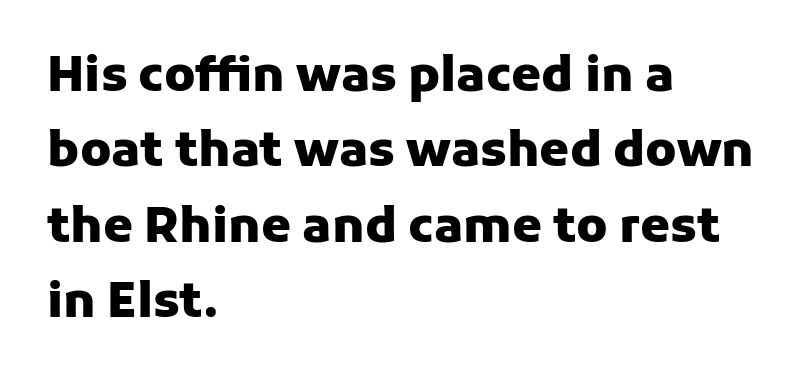
{"serif": "no", "italic": "no", "bold": "yes", "weight": "heavy", "width": "normal", "stroke_contrast": "low", "x_height": "medium", "monospaced": "no", "underline": "no", "align": "left", "line_spacing": "normal", "line_spacing_ratio": 1.57, "letter_spacing": "normal", "letter_spacing_em": 0.0, "glyph_px": 48}
